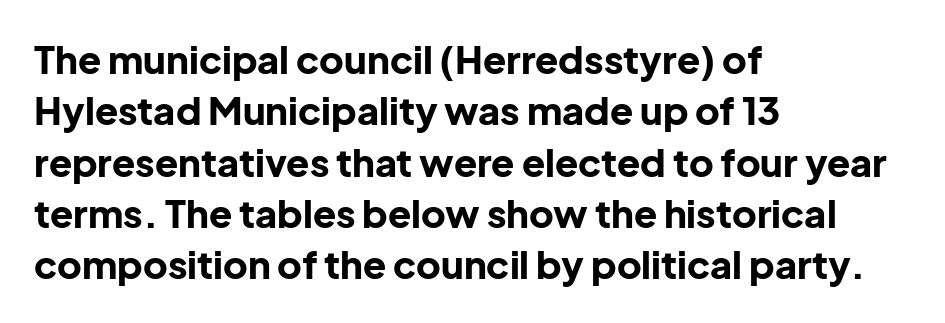
The image shows 38 px bold sans-serif type, upright; set left-aligned, normal line spacing (1.35x), normal letter spacing, not underlined; low stroke contrast and a medium x-height.
